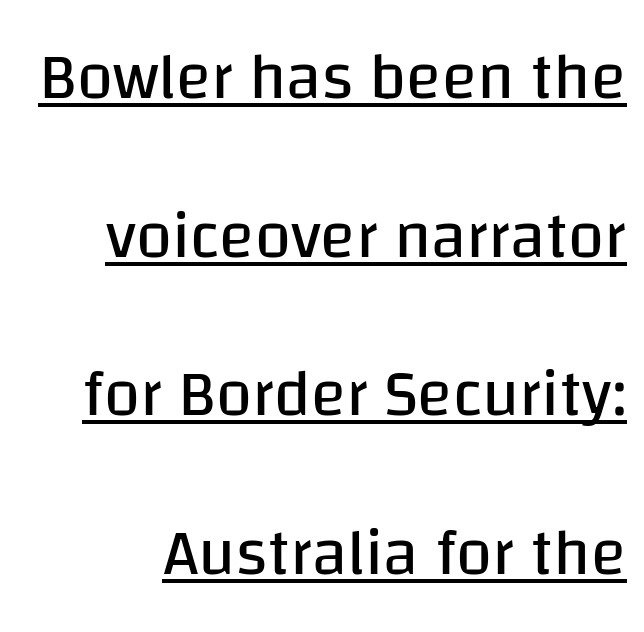
No extra ink here — the face is not bold. Character widths vary here, with narrow letters taking less room than wide ones. This is roman type, the default non-slanted kind. This is underlined copy, the kind a proofreader might mark for attention.
